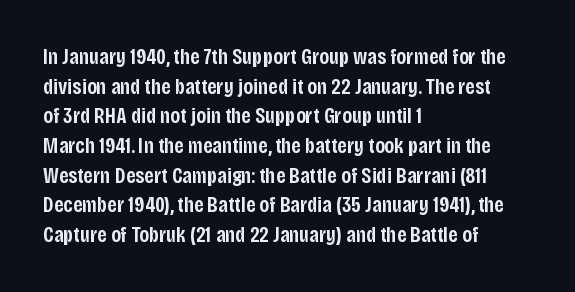
No word sits above an underline. Look at the stroke-to-counter ratio: somewhat heavy, a semibold. When letters stand straight like this, we call the style roman or upright. Observe the ordinary spacing: letters are neighbours, not strangers. The space between consecutive lines is moderate.
